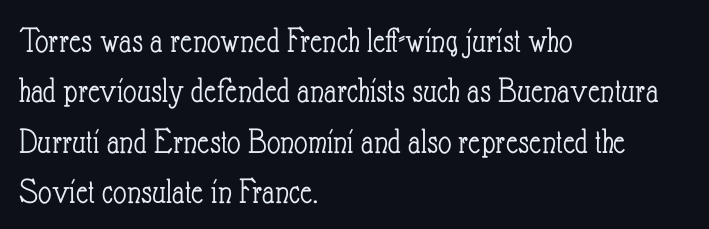
{"italic": "no", "bold": "no", "weight": "light", "width": "condensed", "stroke_contrast": "low", "x_height": "small", "monospaced": "no", "underline": "no", "align": "left", "line_spacing": "normal", "line_spacing_ratio": 1.36, "letter_spacing": "normal", "letter_spacing_em": 0.0, "glyph_px": 37}
